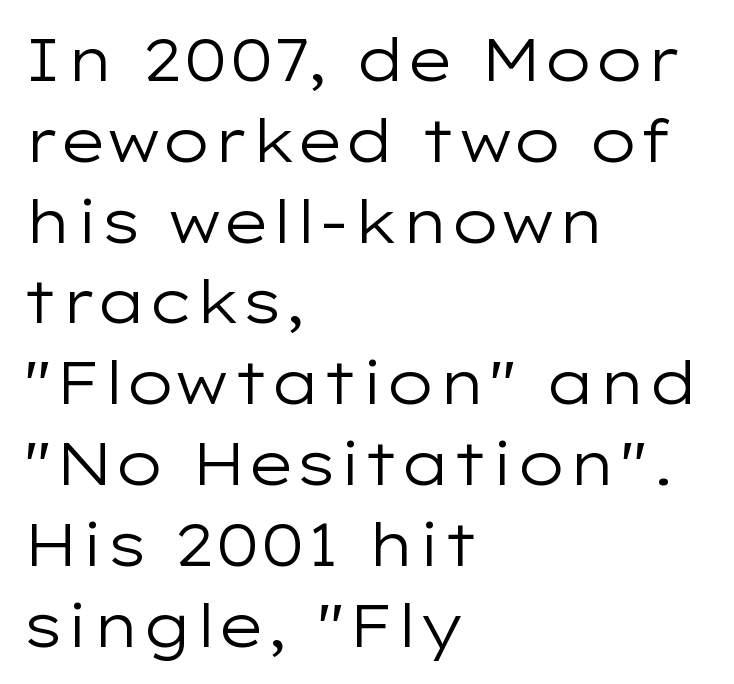
Vertical strokes here are truly vertical. The typeface chosen for these lines omits serifs. Varying glyph widths throughout — classic text-font behaviour. Here the glyphs are tracked normally, forming tight word shapes. The block of text has a typical density, with ordinary space between rows. Compared with a centered layout, this one pins lines to the left instead.
